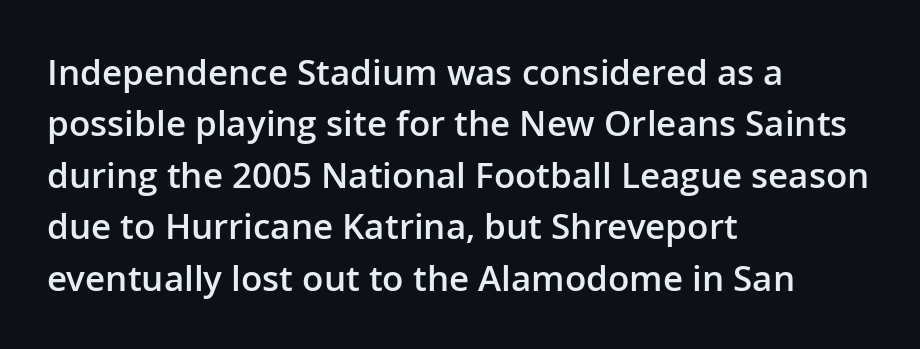
Q: Is the text bold? A: Semi-bold.
Q: Is the text italic (slanted)? A: No, it is upright.
Q: Is the typeface a serif or a sans-serif typeface? A: Sans-serif.
Q: Is the text underlined? A: No.
Q: How is the paragraph aligned? A: Left-aligned.
Q: Is the spacing between letters normal or unusually wide? A: Normal.
Q: Is the spacing between lines tight, normal or loose? A: Normal.
Q: Width (condensed, normal, or wide)? A: Normal.
Q: Stroke contrast? A: Low.
Q: x-height? A: Medium.
Q: Monospaced? A: No.
